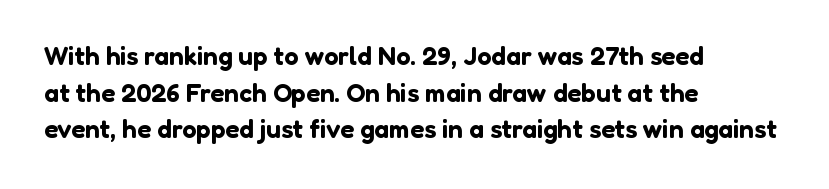
Here the glyphs are tracked normally, forming tight word shapes. Upright lettering throughout. Underline: absent. The lines are quadded left.
